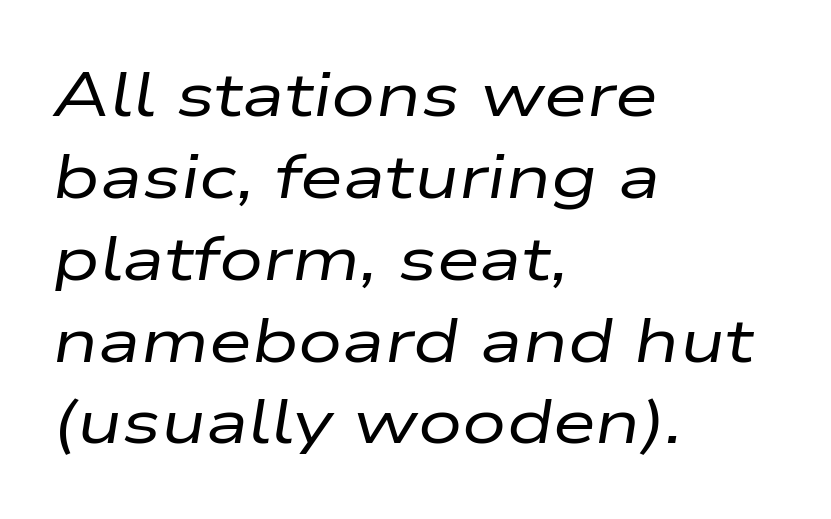
The image shows 62 px regular-weight, wide type, italic (leaning right); set left-aligned, normal line spacing (1.32x), normal letter spacing, not underlined; low stroke contrast and a medium x-height.
